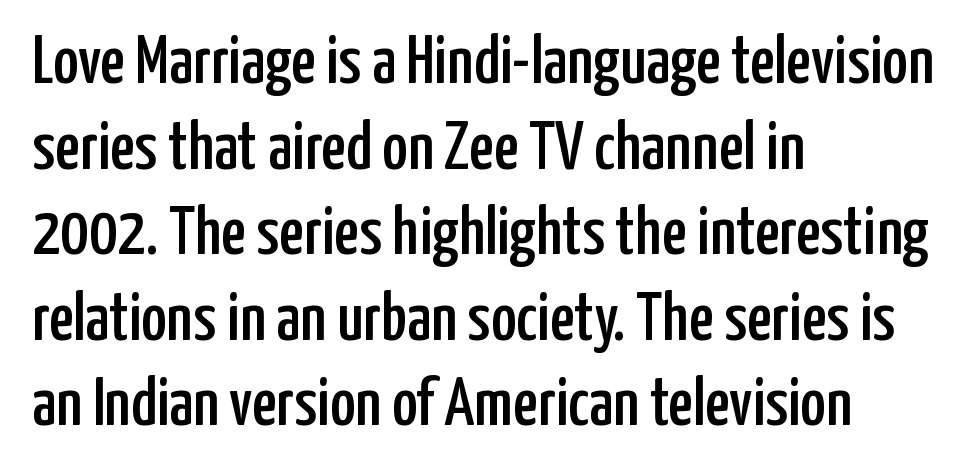
{"serif": "no", "italic": "no", "width": "condensed", "stroke_contrast": "low", "x_height": "medium", "monospaced": "no", "underline": "no", "align": "left", "line_spacing_ratio": 1.24, "letter_spacing": "normal", "letter_spacing_em": 0.0, "glyph_px": 69}
